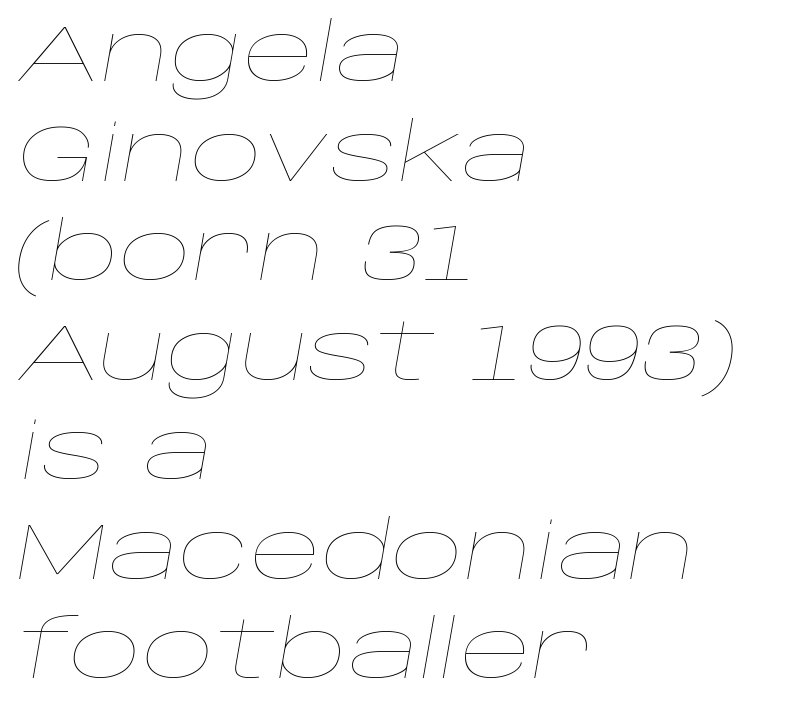
The image shows 79 px thin, wide type, italic (leaning right); set left-aligned, normal line spacing (1.26x), normal letter spacing, not underlined; low stroke contrast and a large x-height.
